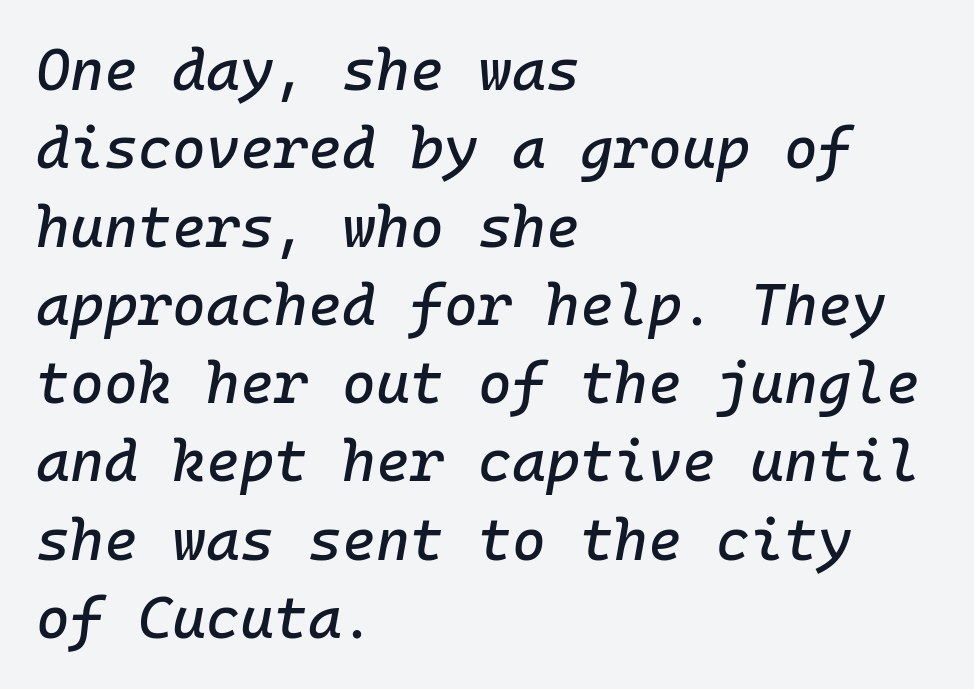
A typesetter would mark this as italic. This sample has the even, mechanical cadence of fixed-width lettering. What's the leading like? Ordinary, nothing unusual. Reading down the block, your eye returns to a fixed left position each line.
